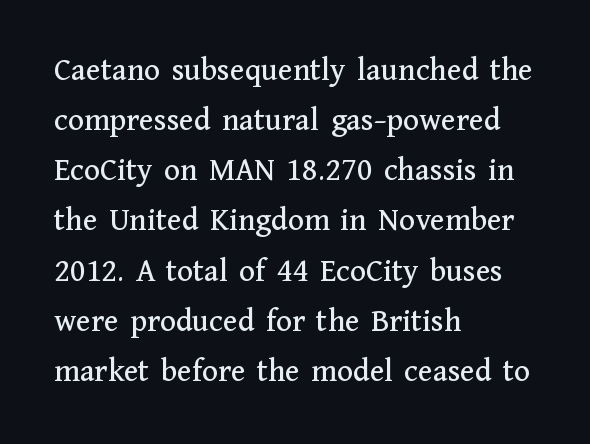
{"serif": "yes", "italic": "no", "width": "normal", "stroke_contrast": "medium", "x_height": "medium", "monospaced": "no", "underline": "no", "align": "left", "line_spacing": "normal", "line_spacing_ratio": 1.52, "letter_spacing": "normal", "letter_spacing_em": 0.0, "glyph_px": 33}
